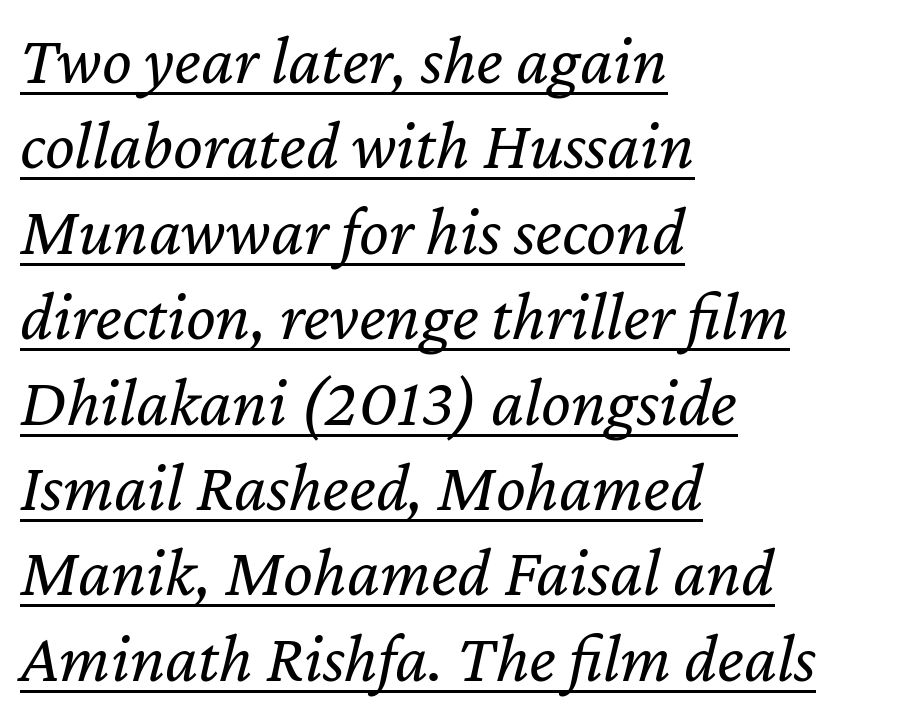
The face used here has a pronounced slope to its letters. The passage shown is not bold in any degree. Beneath each row of characters lies a ruled line. The line texture is even and compact thanks to regular tracking.
